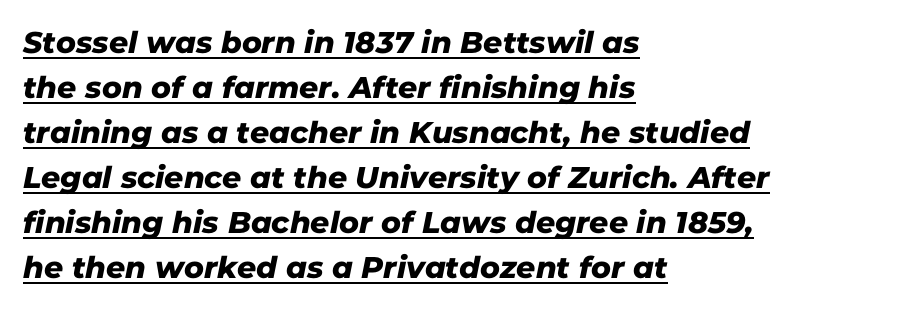
The image shows 30 px sans-serif type; set left-aligned, normal line spacing (1.5x), normal letter spacing, underlined; low stroke contrast and a medium x-height.
